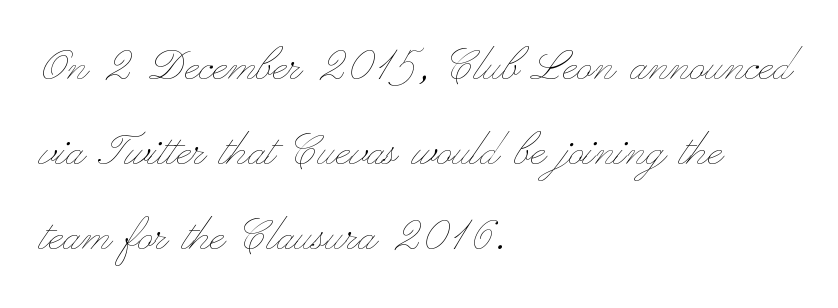
{"bold": "no", "weight": "thin", "width": "wide", "stroke_contrast": "low", "x_height": "small", "monospaced": "no", "underline": "no", "align": "left", "line_spacing": "normal", "line_spacing_ratio": 1.6, "letter_spacing": "normal", "letter_spacing_em": 0.0, "glyph_px": 53}
